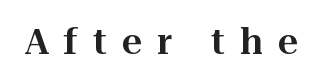
{"serif": "yes", "italic": "no", "width": "normal", "stroke_contrast": "high", "x_height": "medium", "monospaced": "no", "underline": "no", "letter_spacing": "wide", "letter_spacing_em": 0.44, "glyph_px": 35}
